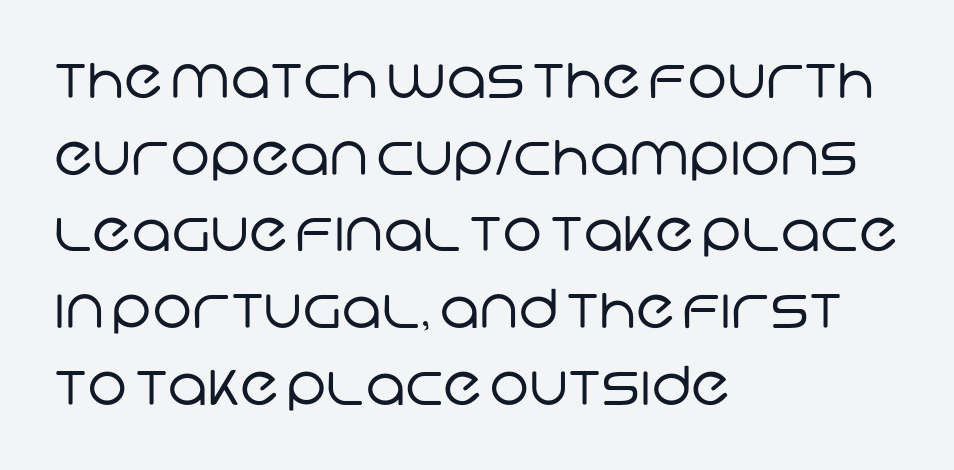
{"serif": "no", "bold": "no", "weight": "regular", "width": "normal", "stroke_contrast": "low", "x_height": "large", "monospaced": "no", "underline": "no", "align": "left", "line_spacing": "normal", "line_spacing_ratio": 1.42, "letter_spacing": "normal", "letter_spacing_em": 0.0, "glyph_px": 54}
